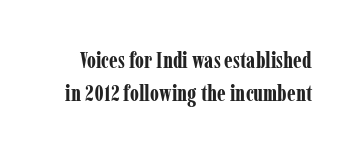
{"italic": "no", "bold": "yes", "underline": "no", "line_spacing": "normal", "line_spacing_ratio": 1.52, "letter_spacing": "normal", "letter_spacing_em": 0.0, "glyph_px": 22}
